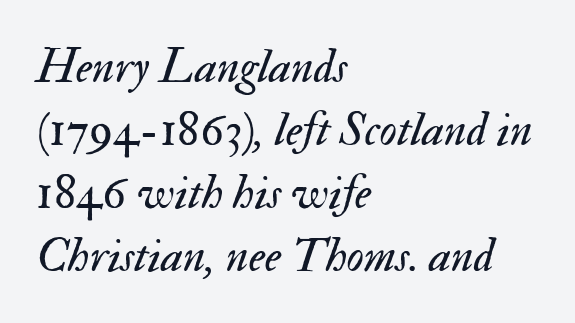
The image shows 48 px regular-weight type, italic (leaning right); set left-aligned, normal line spacing (1.31x), normal letter spacing, not underlined; medium stroke contrast and a small x-height.
